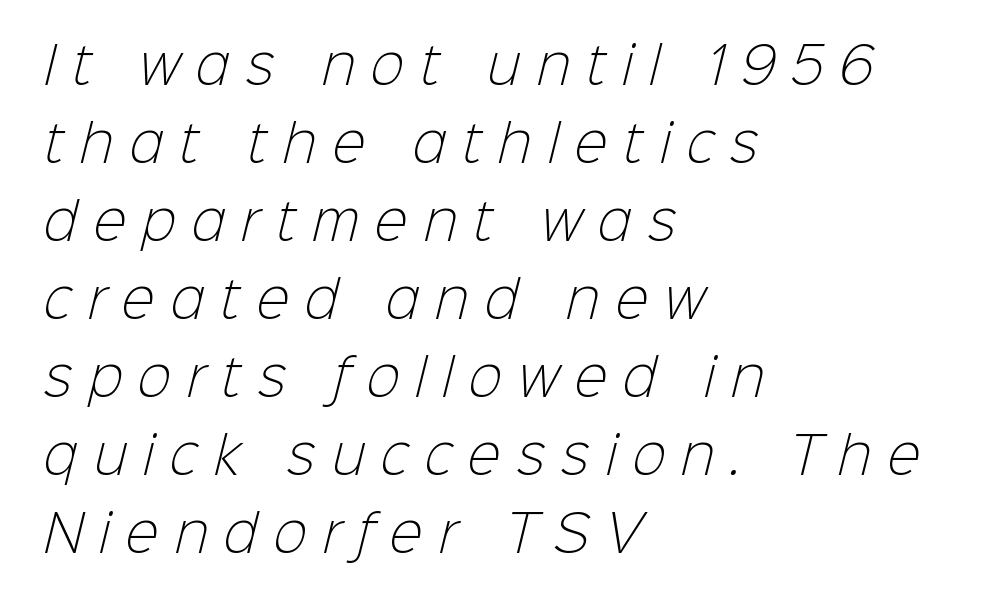
Q: Is the text bold? A: No.
Q: Is the typeface a serif or a sans-serif typeface? A: Sans-serif.
Q: Is the text underlined? A: No.
Q: How is the paragraph aligned? A: Left-aligned.
Q: Is the spacing between letters normal or unusually wide? A: Unusually wide.
Q: Is the spacing between lines tight, normal or loose? A: Normal.
Q: Width (condensed, normal, or wide)? A: Normal.
Q: Stroke contrast? A: Low.
Q: x-height? A: Medium.
Q: Monospaced? A: No.
